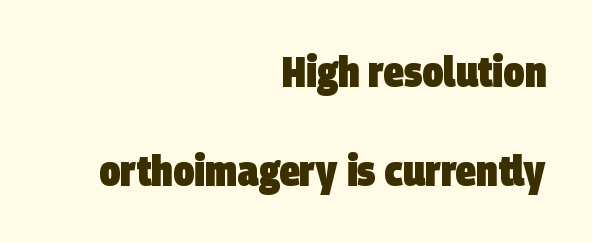
Is this a fixed-width face? No — the glyphs have proportional, varying widths. The paragraph has a hard right edge and a soft left edge. To sum up the face: it is a sans, with no serifs. The horizontal fit of the characters is conventional and even. Students, this is bold: see how much ink each stroke carries. This block would shrink considerably if given ordinary leading; it's expanded now.
